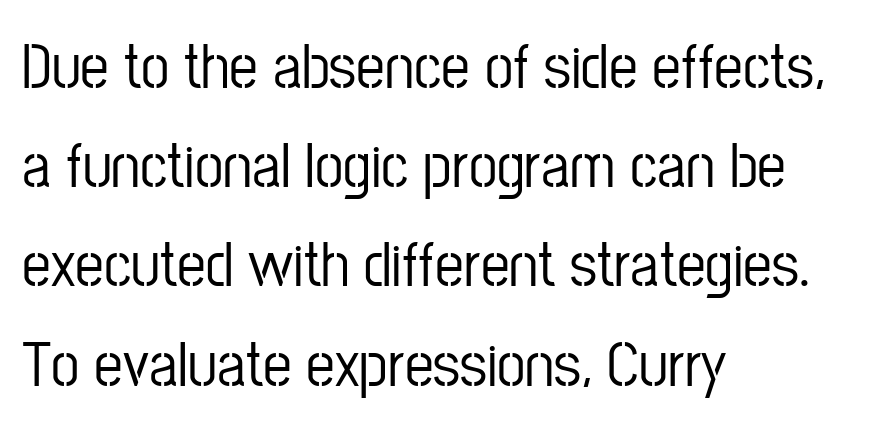
{"serif": "no", "italic": "no", "width": "condensed", "stroke_contrast": "low", "x_height": "medium", "monospaced": "no", "underline": "no", "align": "left", "line_spacing": "normal", "line_spacing_ratio": 1.55, "letter_spacing": "normal", "letter_spacing_em": 0.0, "glyph_px": 64}
